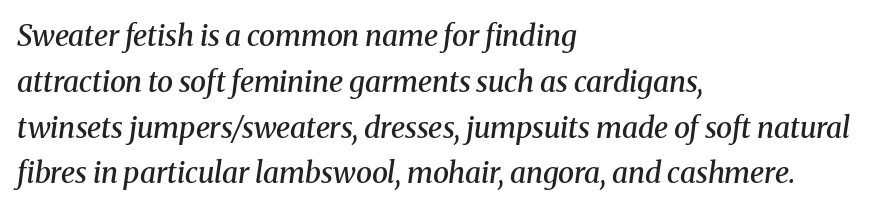
{"serif": "yes", "italic": "yes", "lean": "right", "slant_degrees": 8, "bold": "semi", "weight": "semibold", "width": "normal", "stroke_contrast": "medium", "x_height": "medium", "monospaced": "no", "underline": "no", "align": "left", "line_spacing": "normal", "line_spacing_ratio": 1.58, "letter_spacing": "normal", "letter_spacing_em": 0.0, "glyph_px": 29}
